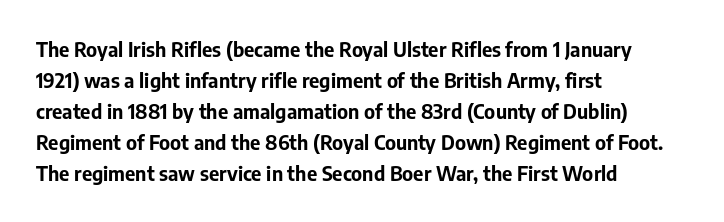
{"italic": "no", "bold": "yes", "underline": "no", "align": "left", "line_spacing": "normal", "line_spacing_ratio": 1.55, "letter_spacing": "normal", "letter_spacing_em": 0.0, "glyph_px": 20}
